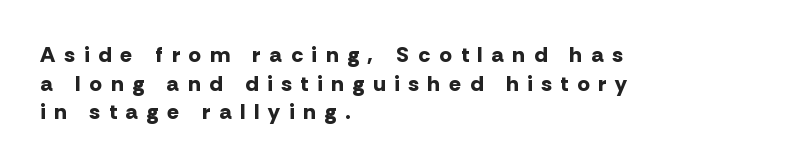
Normally led — the rows are evenly, conventionally spaced. The rendering anchors every line to the left-hand side. The letters are spread apart with noticeably loose tracking. Only glyphs here, with clear space below each row. A typesetter would mark this as roman, not italic.
